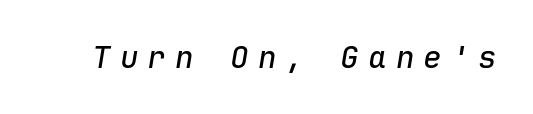
Q: Is the text italic (slanted)? A: Yes, it leans right by about 9 degrees.
Q: Is the text underlined? A: No.
Q: Is the spacing between letters normal or unusually wide? A: Unusually wide.
Q: Width (condensed, normal, or wide)? A: Normal.
Q: Stroke contrast? A: Low.
Q: x-height? A: Medium.
Q: Monospaced? A: Yes.
